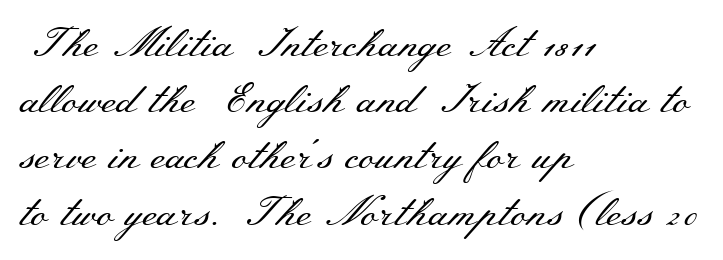
{"serif": "yes", "bold": "no", "weight": "regular", "width": "wide", "stroke_contrast": "medium", "x_height": "small", "monospaced": "no", "underline": "no", "align": "left", "line_spacing": "normal", "line_spacing_ratio": 1.37, "letter_spacing": "normal", "letter_spacing_em": 0.0, "glyph_px": 41}
